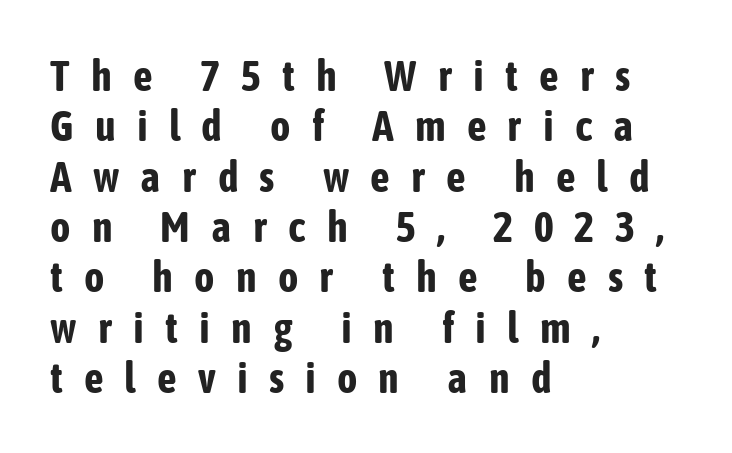
The image shows 43 px bold, condensed sans-serif type, upright; set left-aligned, line spacing 1.17x, unusually wide letter spacing (+0.49 em), not underlined; low stroke contrast and a medium x-height.
